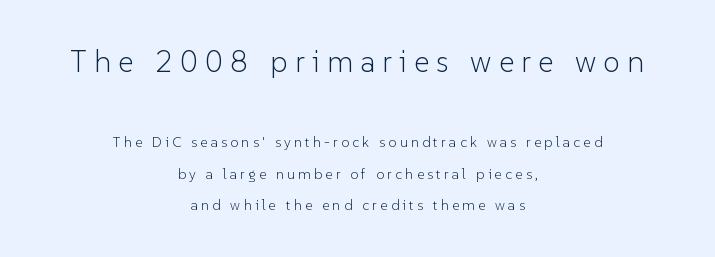
Q: Is the text bold? A: No.
Q: Is the text italic (slanted)? A: No, it is upright.
Q: Is the typeface a serif or a sans-serif typeface? A: Sans-serif.
Q: Is the text underlined? A: No.
Q: How is the paragraph aligned? A: Centered.
Q: Is the spacing between letters normal or unusually wide? A: Unusually wide.
Q: Is the spacing between lines tight, normal or loose? A: Loose.
Q: Which block of text is set in a larger size, the first (top) or the second (bottom)? A: The first (top) one.
Q: Width (condensed, normal, or wide)? A: Normal.
Q: Stroke contrast? A: Low.
Q: x-height? A: Medium.
Q: Monospaced? A: No.
